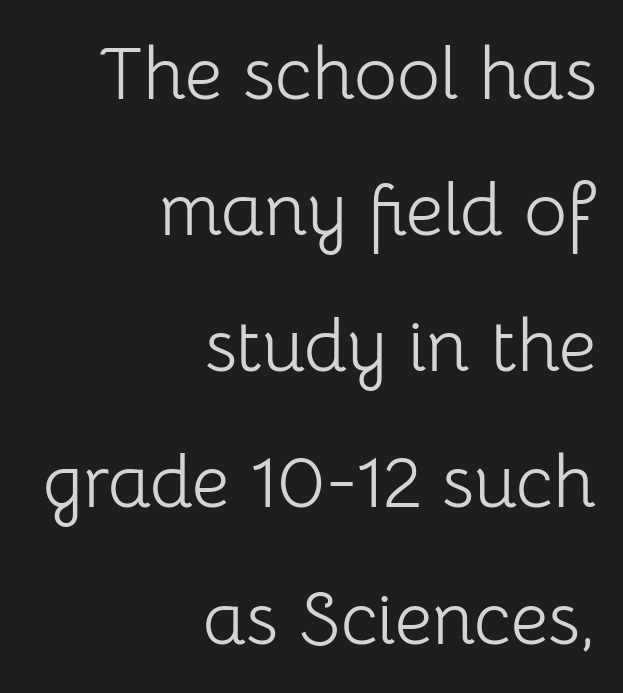
Q: Is the text bold? A: No.
Q: Is the text italic (slanted)? A: No, it is upright.
Q: Is the typeface a serif or a sans-serif typeface? A: Sans-serif.
Q: Is the text underlined? A: No.
Q: How is the paragraph aligned? A: Right-aligned.
Q: Is the spacing between letters normal or unusually wide? A: Normal.
Q: Width (condensed, normal, or wide)? A: Normal.
Q: Stroke contrast? A: Low.
Q: x-height? A: Medium.
Q: Monospaced? A: No.
